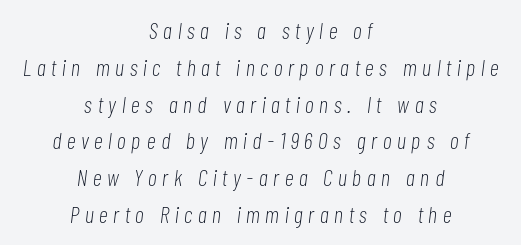
{"italic": "yes", "lean": "right", "slant_degrees": 7, "bold": "no", "underline": "no", "align": "center", "line_spacing": "normal", "line_spacing_ratio": 1.6, "letter_spacing": "wide", "letter_spacing_em": 0.25, "glyph_px": 23}
